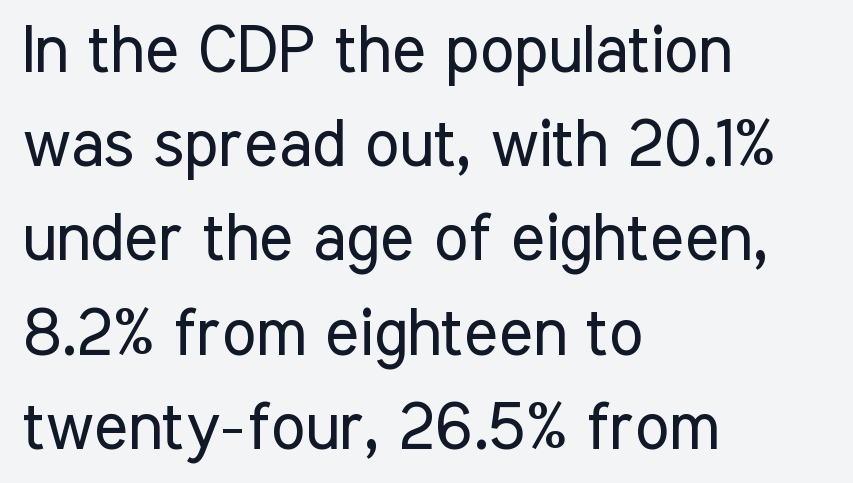
Compared with typical body copy, the letter spacing here is the same. Each letter's strokes conclude bluntly, with no projecting serifs. The rows are spaced the way most documents space them. Think of a printed novel: that variable character pitch is what you see here.
